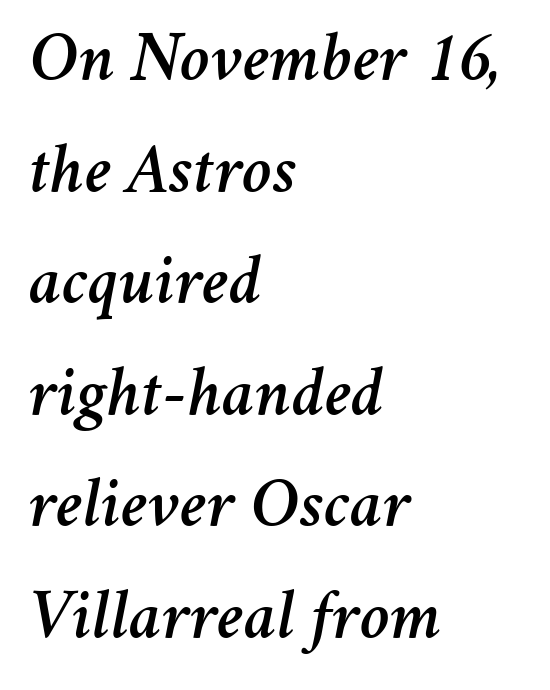
The image shows 72 px text type, italic (leaning right); set left-aligned, normal line spacing (1.55x), normal letter spacing, not underlined; medium stroke contrast and a medium x-height.
